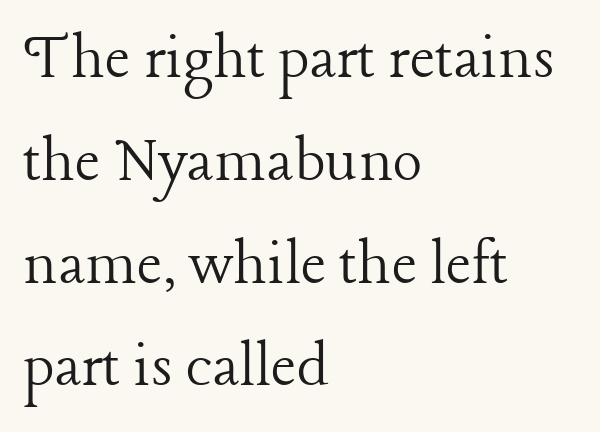
The font's upright variant was chosen for this text. Words appear dense and cohesive because spacing is normal. Note the varied advance widths — an 'i' is clearly narrower than an 'm'. Rule under the text: the space is simply empty.
